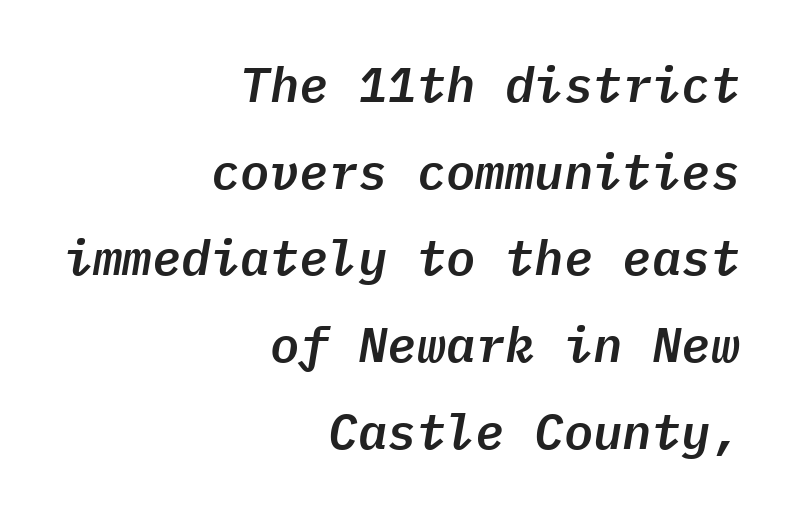
Q: Is the text italic (slanted)? A: Yes, it leans right by about 9 degrees.
Q: Is the text underlined? A: No.
Q: How is the paragraph aligned? A: Right-aligned.
Q: Is the spacing between letters normal or unusually wide? A: Normal.
Q: Width (condensed, normal, or wide)? A: Normal.
Q: Stroke contrast? A: Low.
Q: x-height? A: Medium.
Q: Monospaced? A: Yes.
